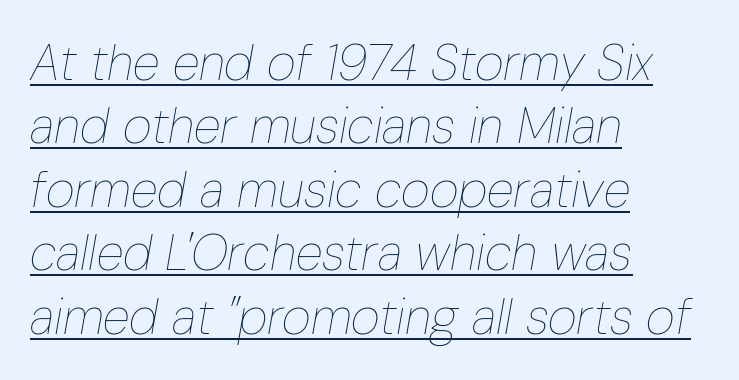
{"italic": "yes", "lean": "right", "slant_degrees": 10, "bold": "no", "weight": "thin", "width": "condensed", "stroke_contrast": "low", "x_height": "medium", "monospaced": "no", "underline": "yes", "align": "left", "line_spacing": "normal", "line_spacing_ratio": 1.27, "letter_spacing": "normal", "letter_spacing_em": 0.0, "glyph_px": 50}
